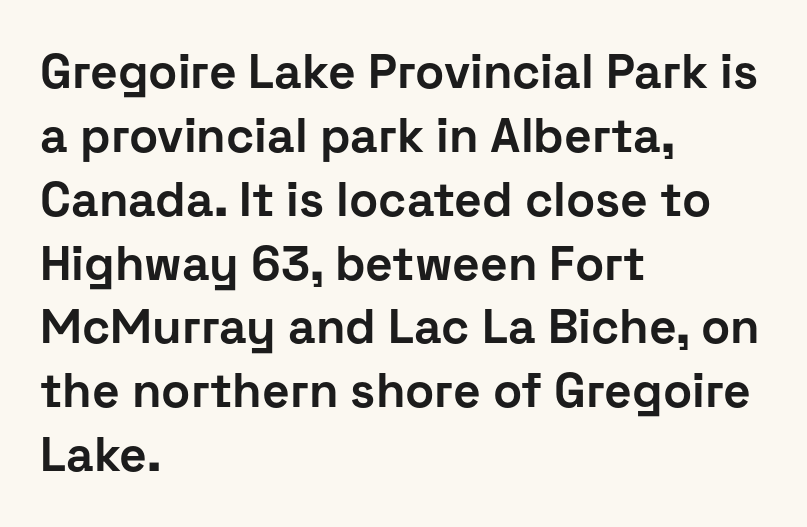
Q: Is the text bold? A: Yes.
Q: Is the text italic (slanted)? A: No, it is upright.
Q: Is the typeface a serif or a sans-serif typeface? A: Sans-serif.
Q: Is the text underlined? A: No.
Q: How is the paragraph aligned? A: Left-aligned.
Q: Is the spacing between letters normal or unusually wide? A: Normal.
Q: Is the spacing between lines tight, normal or loose? A: Normal.
Q: Width (condensed, normal, or wide)? A: Normal.
Q: Stroke contrast? A: Low.
Q: x-height? A: Medium.
Q: Monospaced? A: No.
